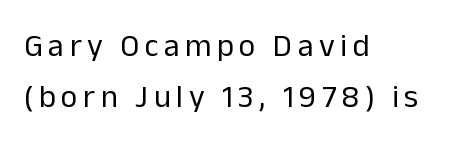
Q: Is the text bold? A: No.
Q: Is the text italic (slanted)? A: No, it is upright.
Q: Is the typeface a serif or a sans-serif typeface? A: Sans-serif.
Q: Is the text underlined? A: No.
Q: How is the paragraph aligned? A: Left-aligned.
Q: Is the spacing between lines tight, normal or loose? A: Normal.
Q: Width (condensed, normal, or wide)? A: Normal.
Q: Stroke contrast? A: Low.
Q: x-height? A: Medium.
Q: Monospaced? A: No.
